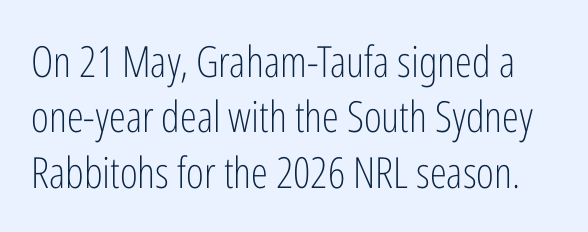
The image shows 43 px light, condensed sans-serif type, upright; set normal line spacing (1.29x), normal letter spacing, not underlined; low stroke contrast and a medium x-height.
